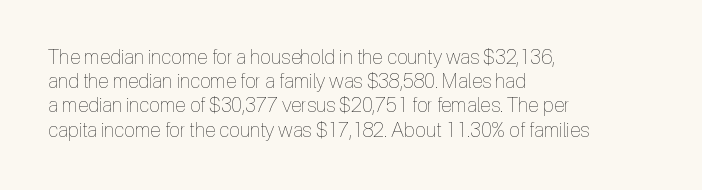
{"italic": "no", "bold": "no", "underline": "no", "align": "left", "line_spacing_ratio": 1.21, "letter_spacing": "normal", "letter_spacing_em": 0.0, "glyph_px": 20}
